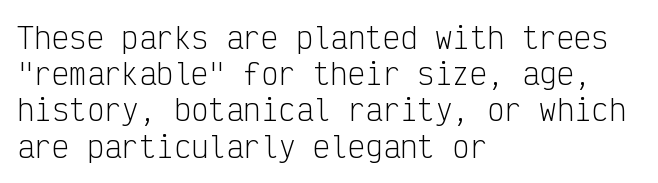
The image shows 29 px light, condensed sans-serif type, upright, monospaced; set left-aligned, normal line spacing (1.25x), normal letter spacing, not underlined; low stroke contrast and a medium x-height.
